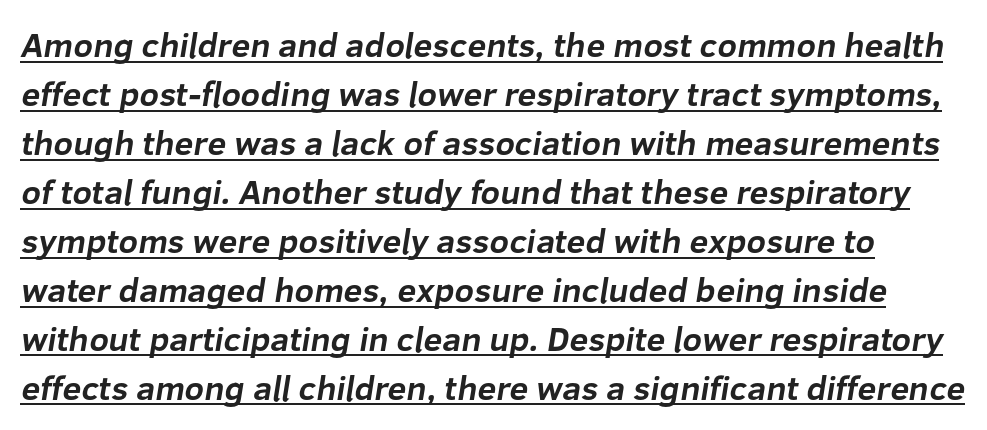
Q: Is the text bold? A: Yes.
Q: Is the typeface a serif or a sans-serif typeface? A: Sans-serif.
Q: Is the text underlined? A: Yes.
Q: Is the spacing between letters normal or unusually wide? A: Normal.
Q: Is the spacing between lines tight, normal or loose? A: Normal.
Q: Width (condensed, normal, or wide)? A: Normal.
Q: Stroke contrast? A: Low.
Q: x-height? A: Medium.
Q: Monospaced? A: No.
